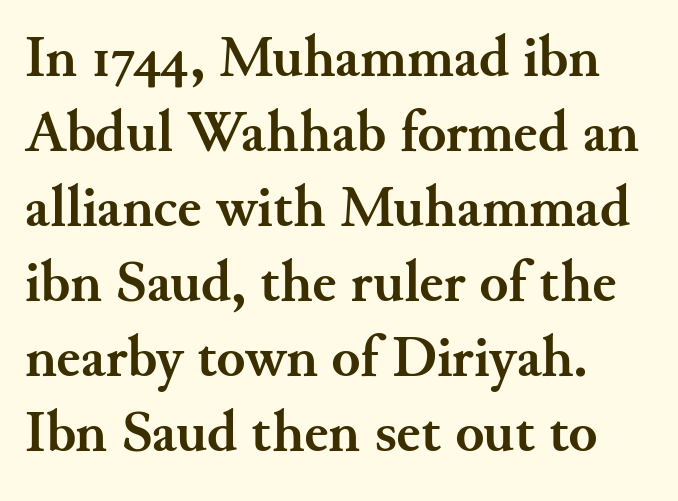
The image shows 59 px semibold serif type, upright; set left-aligned, normal line spacing (1.27x), normal letter spacing, not underlined; medium stroke contrast and a small x-height.
